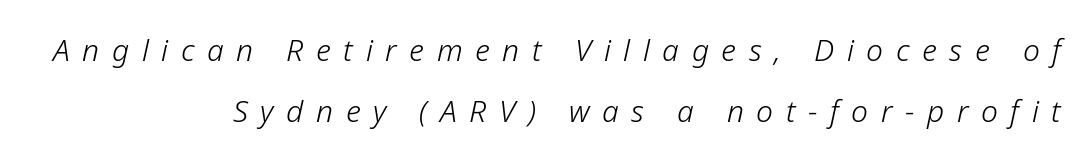
Q: Is the text bold? A: No.
Q: Is the text italic (slanted)? A: Yes, it leans right by about 12 degrees.
Q: Is the text underlined? A: No.
Q: How is the paragraph aligned? A: Right-aligned.
Q: Is the spacing between letters normal or unusually wide? A: Unusually wide.
Q: Is the spacing between lines tight, normal or loose? A: Loose.
Q: Width (condensed, normal, or wide)? A: Normal.
Q: Stroke contrast? A: Low.
Q: x-height? A: Medium.
Q: Monospaced? A: No.
